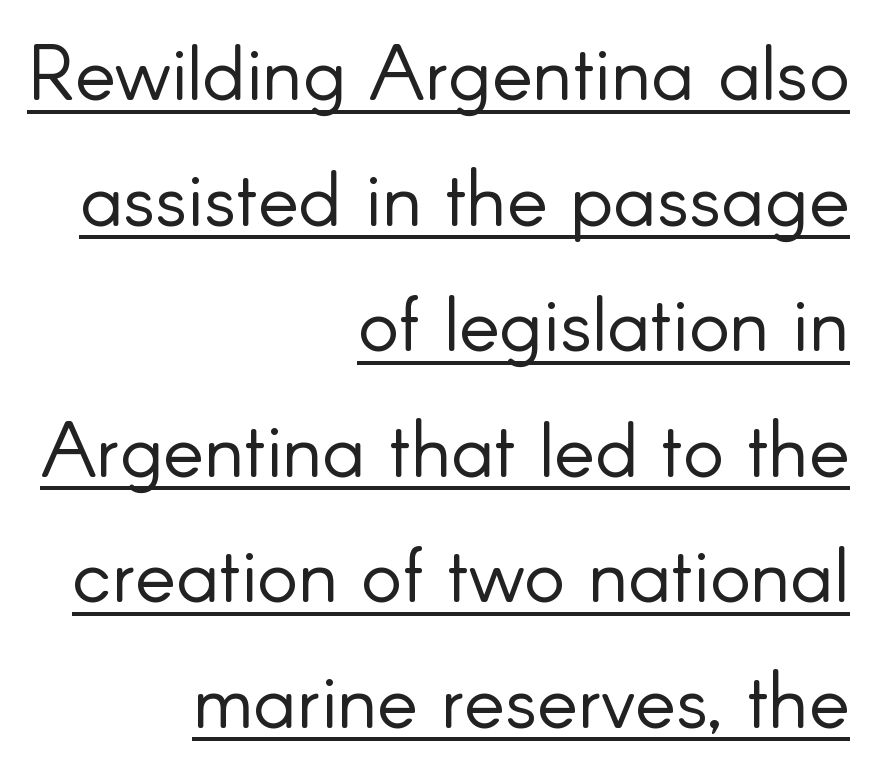
{"serif": "no", "italic": "no", "bold": "no", "weight": "light", "width": "normal", "stroke_contrast": "low", "x_height": "small", "monospaced": "no", "underline": "yes", "align": "right", "line_spacing": "normal", "line_spacing_ratio": 1.63, "letter_spacing": "normal", "letter_spacing_em": 0.0, "glyph_px": 77}
